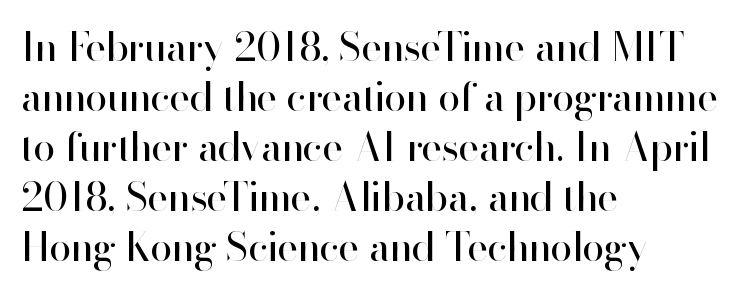
{"serif": "no", "italic": "no", "bold": "no", "weight": "regular", "width": "normal", "stroke_contrast": "high", "x_height": "small", "monospaced": "no", "underline": "no", "align": "left", "line_spacing": "normal", "line_spacing_ratio": 1.25, "letter_spacing": "normal", "letter_spacing_em": 0.0, "glyph_px": 40}
